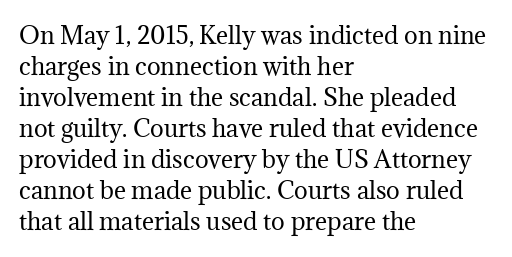
Q: Is the text bold? A: No.
Q: Is the text italic (slanted)? A: No, it is upright.
Q: Is the text underlined? A: No.
Q: How is the paragraph aligned? A: Left-aligned.
Q: Is the spacing between letters normal or unusually wide? A: Normal.
Q: Is the spacing between lines tight, normal or loose? A: Normal.
